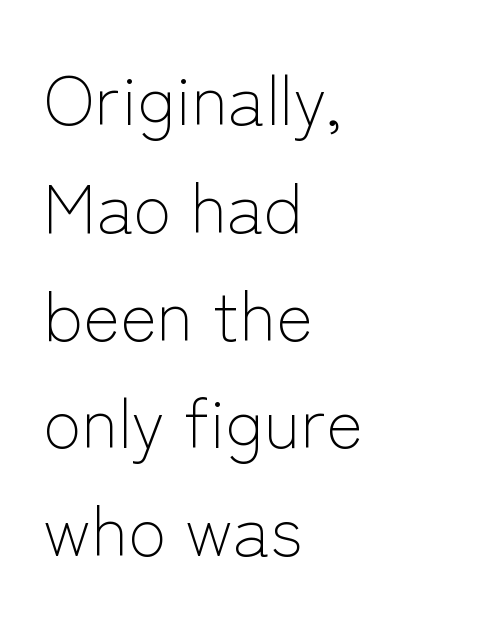
The image shows 70 px light sans-serif type, upright; set left-aligned, normal line spacing (1.54x), normal letter spacing, not underlined; low stroke contrast and a medium x-height.
